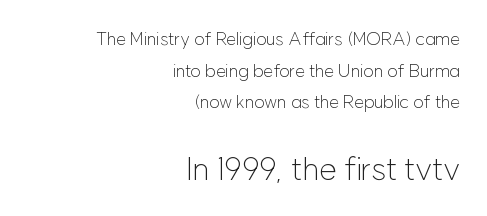
The image shows 32 px light sans-serif type, upright; set right-aligned, line spacing 1.76x, normal letter spacing, not underlined; the second (bottom) block is 1.78x larger; low stroke contrast and a medium x-height.
